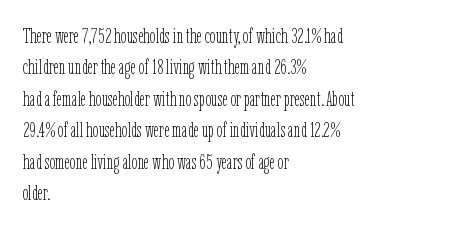
{"italic": "no", "bold": "no", "underline": "no", "align": "left", "line_spacing": "normal", "line_spacing_ratio": 1.5, "letter_spacing": "normal", "letter_spacing_em": 0.0, "glyph_px": 21}
